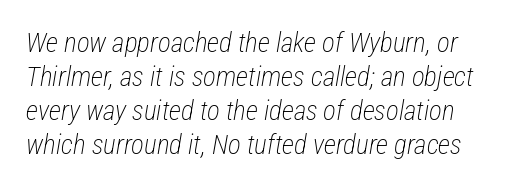
{"italic": "yes", "lean": "right", "slant_degrees": 12, "bold": "no", "underline": "no", "align": "left", "line_spacing": "normal", "line_spacing_ratio": 1.26, "letter_spacing": "normal", "letter_spacing_em": 0.0, "glyph_px": 27}
